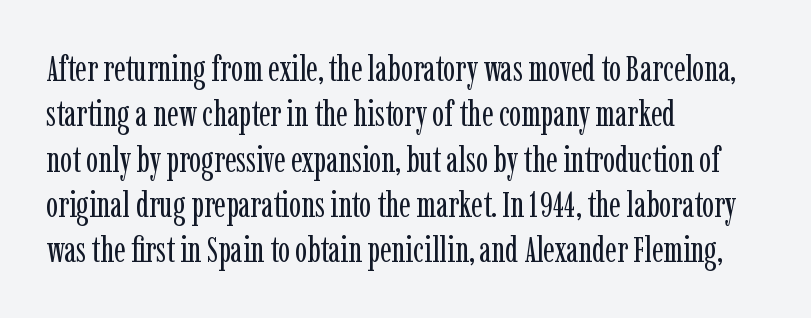
Stem width sits at or under what a default text font uses. Honestly, there is no underline to notice here at all. The ragged edge is on the right, which tells us the setting is flush left. Style check: upright.
